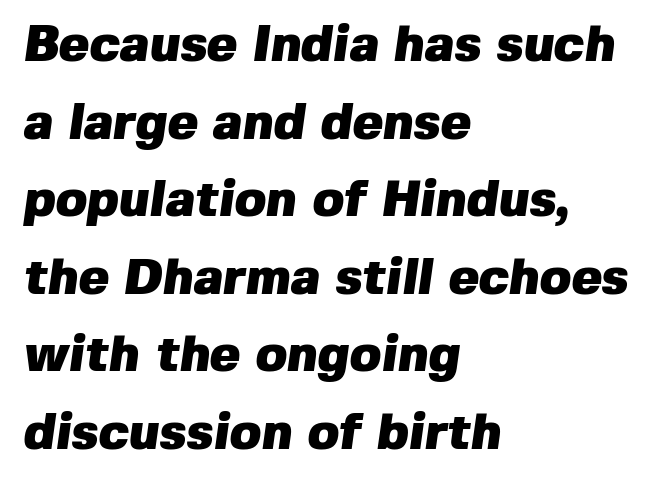
{"serif": "no", "bold": "yes", "weight": "heavy", "width": "normal", "stroke_contrast": "low", "x_height": "medium", "monospaced": "no", "underline": "no", "align": "left", "line_spacing": "normal", "line_spacing_ratio": 1.52, "letter_spacing": "normal", "letter_spacing_em": 0.0, "glyph_px": 51}
